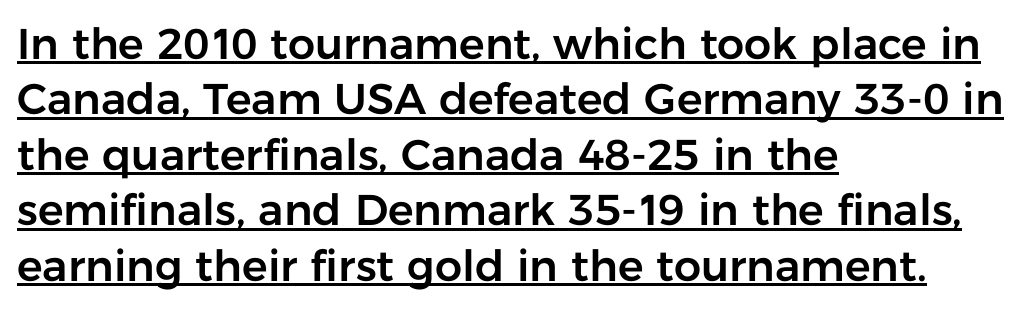
A continuous stroke trails under the words, as in a hyperlink. Vertically, the passage feels balanced, rows spaced as you'd expect. Glyph-to-glyph distance matches everyday printed text. Stroke terminals: plain, sans-serif. Notice how the passage keeps a crisp vertical edge on the left only. Think of a printed novel: that variable character pitch is what you see here.
